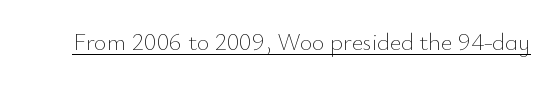
{"italic": "no", "bold": "no", "underline": "yes", "letter_spacing": "normal", "letter_spacing_em": 0.0, "glyph_px": 24}
